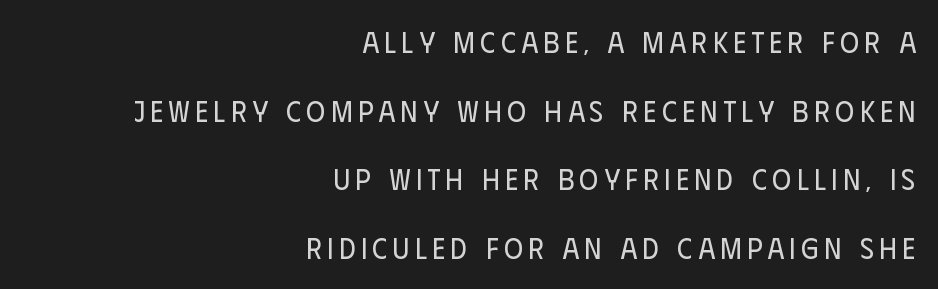
The image shows 29 px regular-weight, condensed sans-serif type, upright; set right-aligned, loose line spacing (2.37x), not underlined; low stroke contrast and a large x-height.
